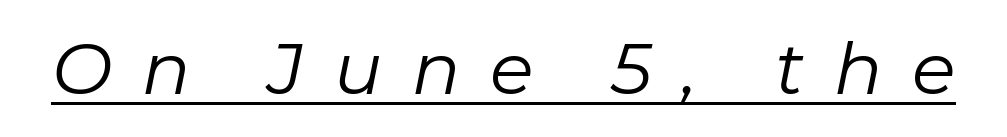
Emphasis-style slanted type is in use. Display-style spreading of the glyphs; the letterfit is very open. You could not count columns in this text — the font is proportionally spaced. Each line of the rendering has a horizontal stroke beneath the glyphs. The strokes are not fattened; the text isn't bold.
